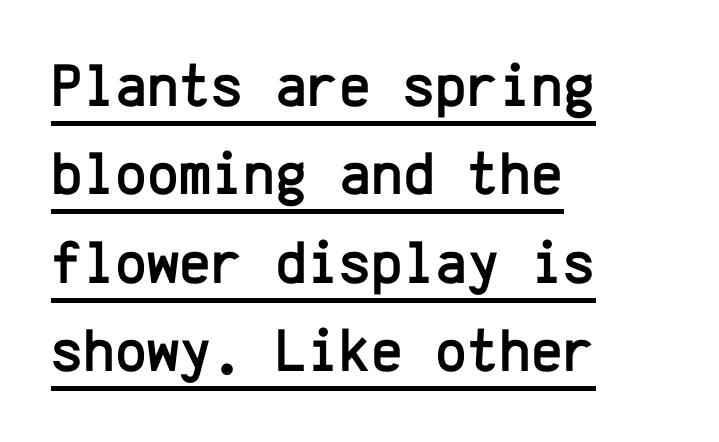
Q: Is the text italic (slanted)? A: No, it is upright.
Q: Is the typeface a serif or a sans-serif typeface? A: Sans-serif.
Q: Is the text underlined? A: Yes.
Q: How is the paragraph aligned? A: Left-aligned.
Q: Is the spacing between letters normal or unusually wide? A: Normal.
Q: Is the spacing between lines tight, normal or loose? A: Normal.
Q: Width (condensed, normal, or wide)? A: Normal.
Q: Stroke contrast? A: Low.
Q: x-height? A: Medium.
Q: Monospaced? A: Yes.
